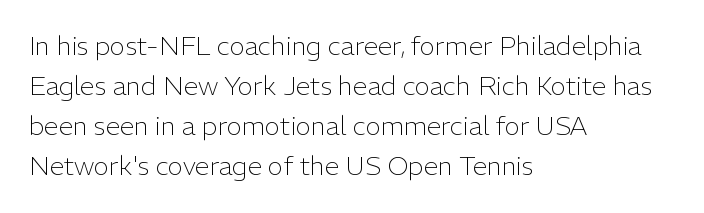
Q: Is the text bold? A: No.
Q: Is the text italic (slanted)? A: No, it is upright.
Q: Is the text underlined? A: No.
Q: How is the paragraph aligned? A: Left-aligned.
Q: Is the spacing between letters normal or unusually wide? A: Normal.
Q: Is the spacing between lines tight, normal or loose? A: Normal.
